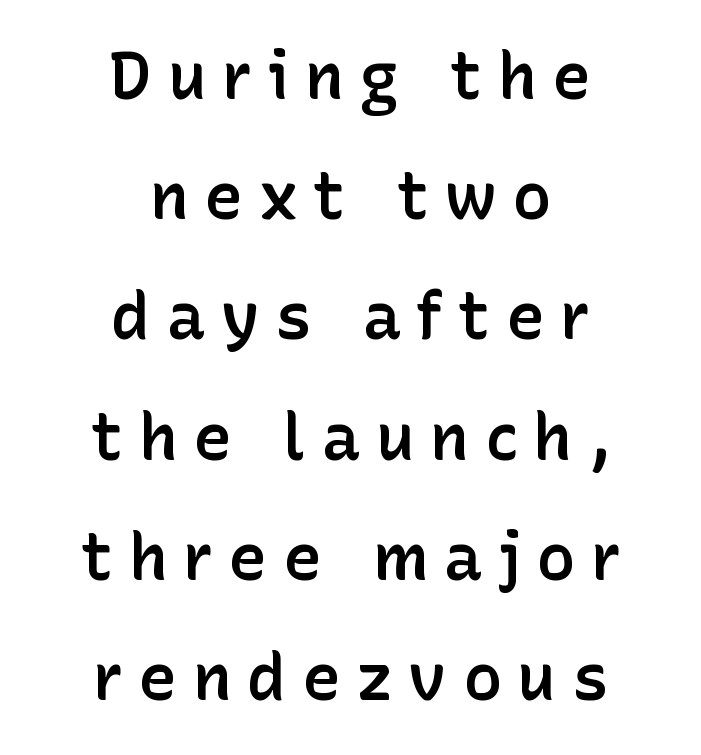
The image shows 65 px semibold sans-serif type, upright; set centered, line spacing 1.85x, unusually wide letter spacing (+0.24 em), not underlined; low stroke contrast and a medium x-height.
